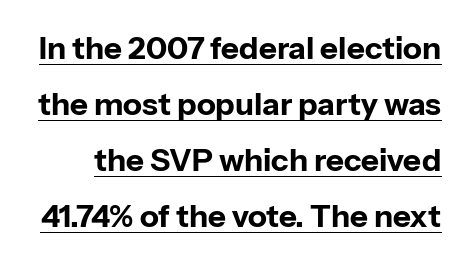
Classification — sans serif. When letters stand straight like this, we call the style roman or upright. Somebody hit Ctrl+U on this one — the words are underlined. The rendering uses natural spacing where letterforms have individual widths. The tracking reads as untouched default to a designer's eye.
